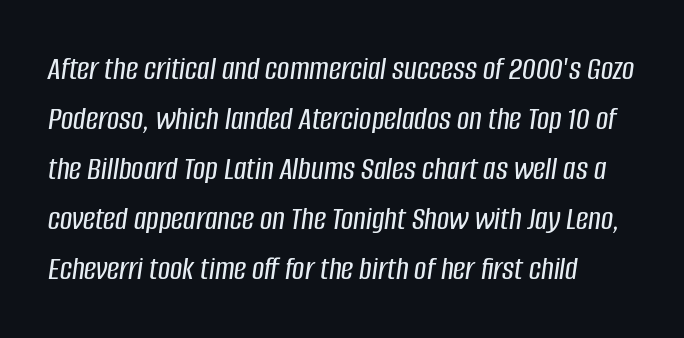
Q: Is the text italic (slanted)? A: Yes, it leans right by about 8 degrees.
Q: Is the text underlined? A: No.
Q: Is the spacing between letters normal or unusually wide? A: Normal.
Q: Is the spacing between lines tight, normal or loose? A: Normal.
Q: Width (condensed, normal, or wide)? A: Condensed.
Q: Stroke contrast? A: Low.
Q: x-height? A: Large.
Q: Monospaced? A: No.
